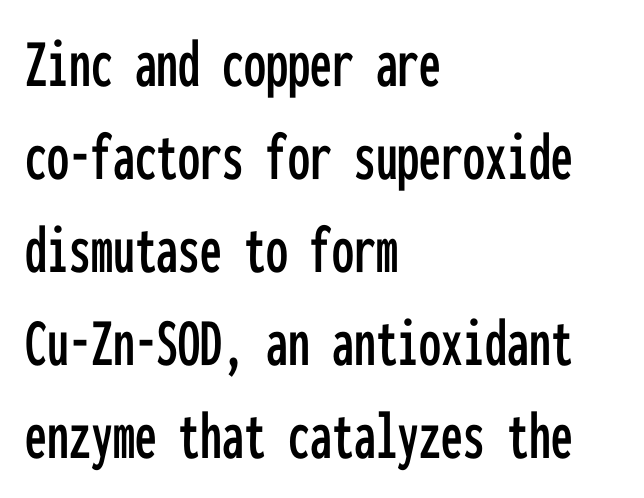
The image shows 70 px condensed sans-serif type, upright, monospaced; set left-aligned, normal line spacing (1.33x), normal letter spacing, not underlined; low stroke contrast and a medium x-height.
